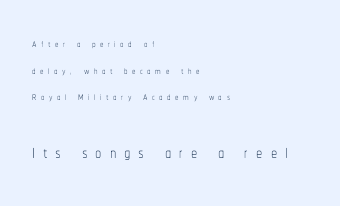
{"italic": "no", "bold": "no", "underline": "no", "align": "left", "line_spacing": "loose", "line_spacing_ratio": 1.9, "letter_spacing": "wide", "letter_spacing_em": 0.32, "larger_block": "second", "size_ratio": 1.79, "glyph_px": 25}
